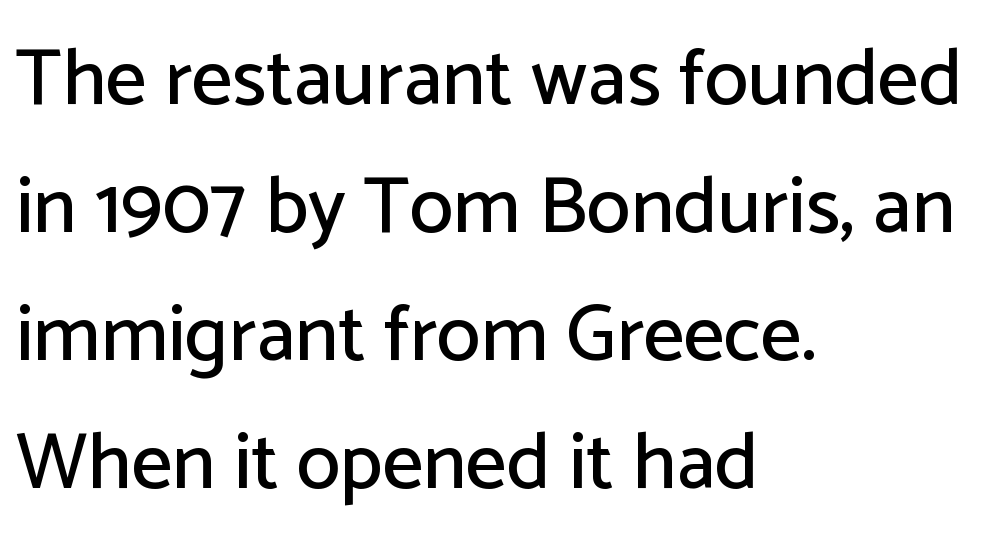
The image shows 80 px sans-serif type, upright; set left-aligned, normal line spacing (1.6x), normal letter spacing, not underlined; low stroke contrast and a medium x-height.
